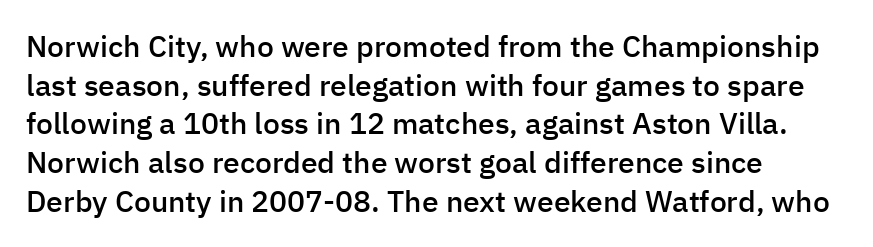
{"serif": "no", "italic": "no", "bold": "semi", "weight": "semibold", "width": "normal", "stroke_contrast": "low", "x_height": "medium", "monospaced": "no", "underline": "no", "align": "left", "line_spacing": "normal", "line_spacing_ratio": 1.29, "letter_spacing": "normal", "letter_spacing_em": 0.0, "glyph_px": 30}
